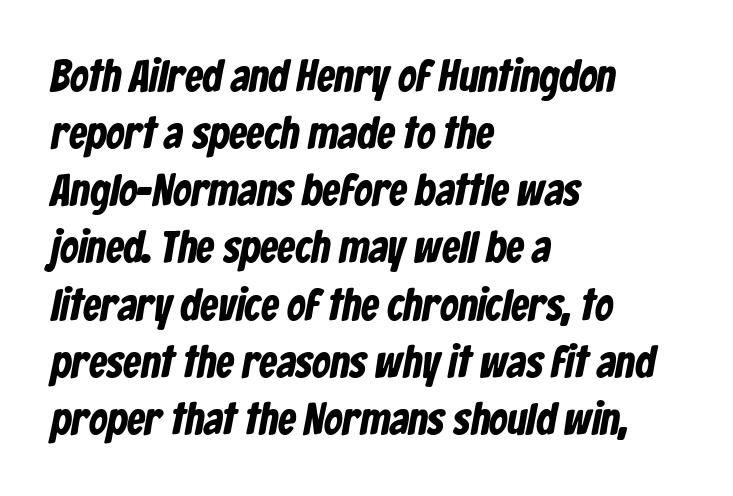
The image shows 45 px condensed sans-serif type; set left-aligned, normal line spacing (1.27x), normal letter spacing, not underlined; low stroke contrast and a medium x-height.
